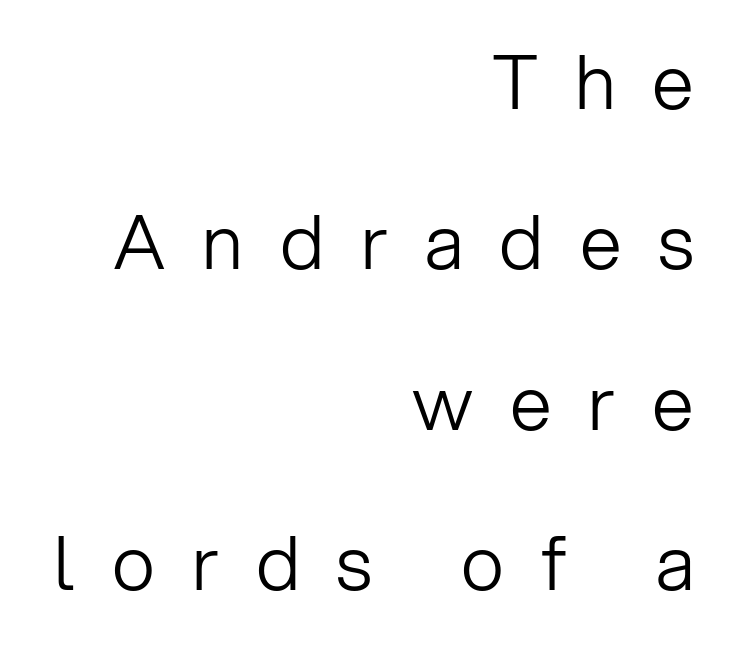
Short note: letters widely spaced. The passage shown is not bold in any degree. This sample has the flowing, uneven cadence of proportional lettering. The area under the type is left untouched.
